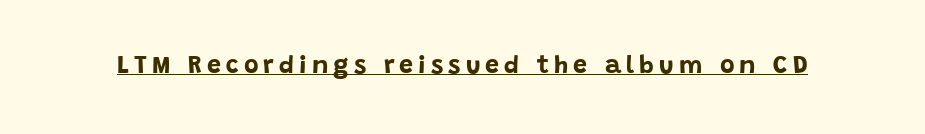
{"italic": "no", "bold": "yes", "underline": "yes", "letter_spacing": "wide", "letter_spacing_em": 0.2, "glyph_px": 25}
